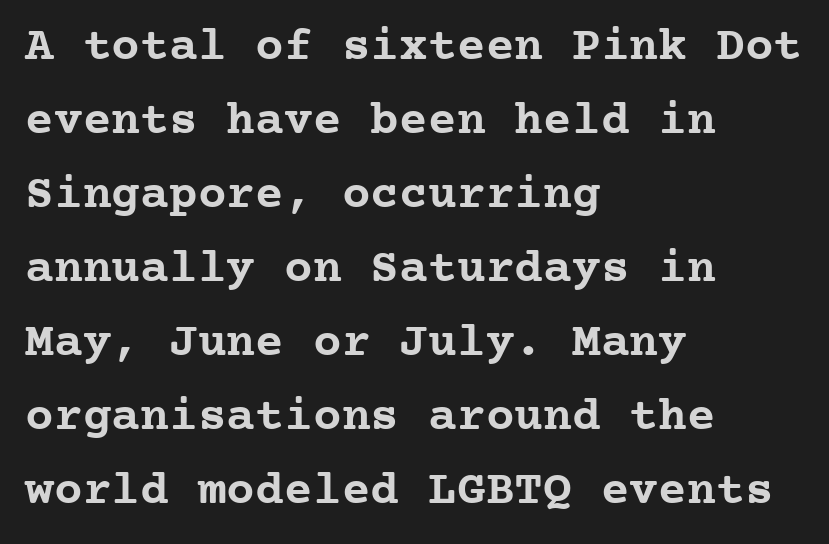
Q: Is the text bold? A: Yes.
Q: Is the text italic (slanted)? A: No, it is upright.
Q: Is the typeface a serif or a sans-serif typeface? A: Serif.
Q: Is the text underlined? A: No.
Q: How is the paragraph aligned? A: Left-aligned.
Q: Is the spacing between letters normal or unusually wide? A: Normal.
Q: Is the spacing between lines tight, normal or loose? A: Normal.
Q: Width (condensed, normal, or wide)? A: Normal.
Q: Stroke contrast? A: Low.
Q: x-height? A: Medium.
Q: Monospaced? A: Yes.
